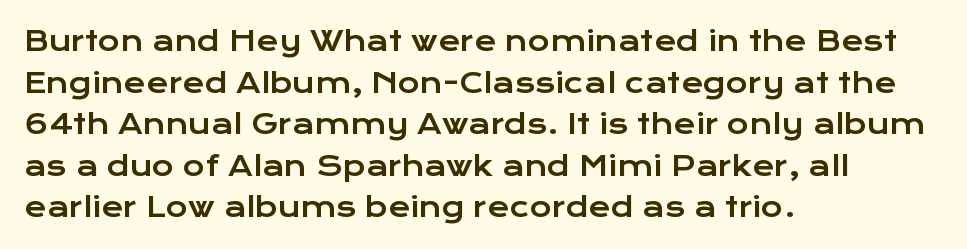
The image shows 27 px text type, upright; set left-aligned, normal line spacing (1.54x), normal letter spacing, not underlined.
